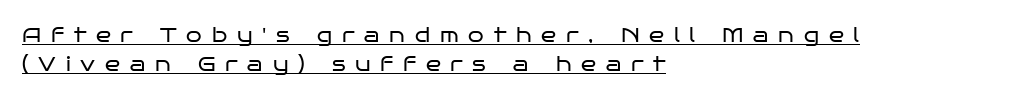
The image shows 20 px text type, upright; set left-aligned, normal line spacing (1.43x), unusually wide letter spacing (+0.49 em), underlined.
